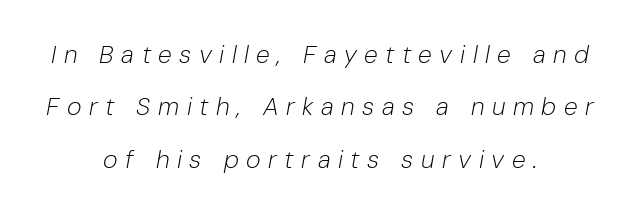
Q: Is the text bold? A: No.
Q: Is the text italic (slanted)? A: Yes, it leans right by about 10 degrees.
Q: Is the text underlined? A: No.
Q: How is the paragraph aligned? A: Centered.
Q: Is the spacing between letters normal or unusually wide? A: Unusually wide.
Q: Is the spacing between lines tight, normal or loose? A: Loose.
